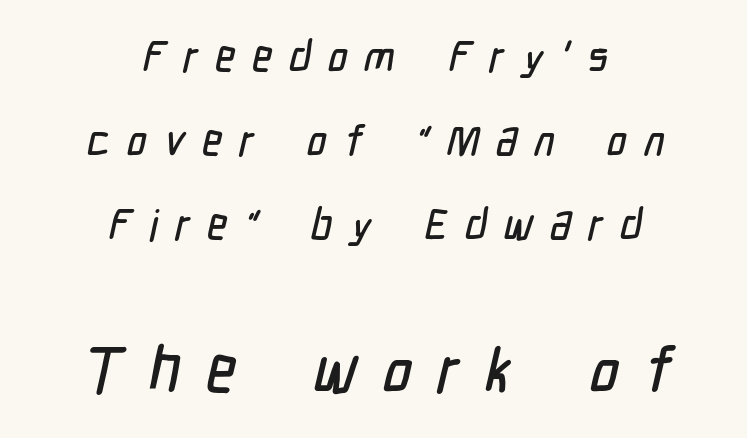
The image shows 64 px condensed sans-serif type; set centered, loose line spacing (1.95x), unusually wide letter spacing (+0.39 em), not underlined; the second (bottom) block is 1.49x larger; low stroke contrast and a medium x-height.
